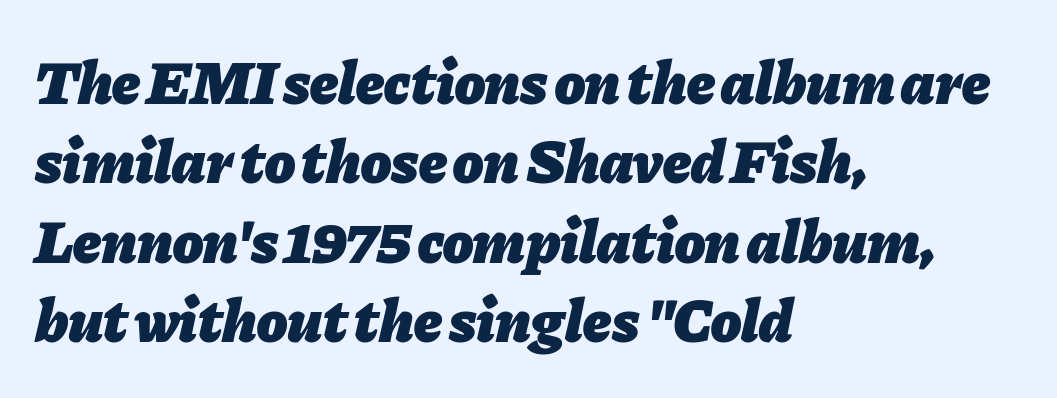
Q: Is the text bold? A: Yes.
Q: Is the text italic (slanted)? A: Yes, it leans right by about 11 degrees.
Q: Is the text underlined? A: No.
Q: How is the paragraph aligned? A: Left-aligned.
Q: Is the spacing between letters normal or unusually wide? A: Normal.
Q: Is the spacing between lines tight, normal or loose? A: Normal.
Q: Width (condensed, normal, or wide)? A: Normal.
Q: Stroke contrast? A: Low.
Q: x-height? A: Medium.
Q: Monospaced? A: No.
